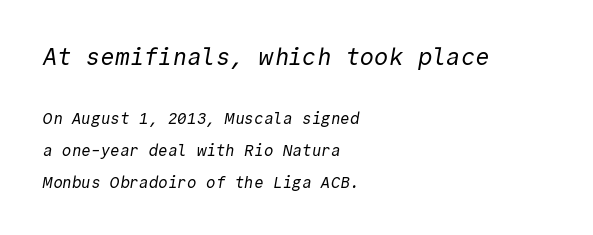
Q: Is the text bold? A: No.
Q: Is the text underlined? A: No.
Q: How is the paragraph aligned? A: Left-aligned.
Q: Is the spacing between letters normal or unusually wide? A: Normal.
Q: Is the spacing between lines tight, normal or loose? A: Loose.
Q: Which block of text is set in a larger size, the first (top) or the second (bottom)? A: The first (top) one.
